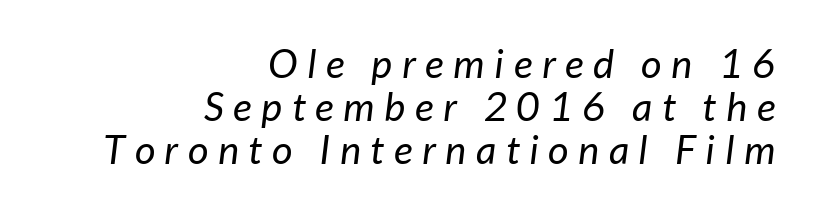
Q: Is the text bold? A: No.
Q: Is the text italic (slanted)? A: Yes, it leans right by about 7 degrees.
Q: Is the text underlined? A: No.
Q: How is the paragraph aligned? A: Right-aligned.
Q: Is the spacing between letters normal or unusually wide? A: Unusually wide.
Q: Is the spacing between lines tight, normal or loose? A: Tight.
Q: Width (condensed, normal, or wide)? A: Normal.
Q: Stroke contrast? A: Low.
Q: x-height? A: Medium.
Q: Monospaced? A: No.
